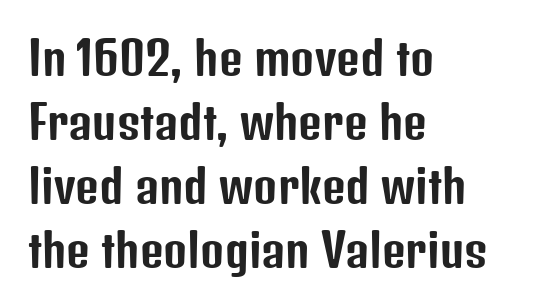
A typesetter would call this proportional, since set widths differ per character. This rendering leaves character spacing at its baseline value. Letterform terminals end flat and unadorned throughout the passage. If you drew a line through each stem, it would be perfectly vertical. Letters rest on an invisible, unmarked baseline.
